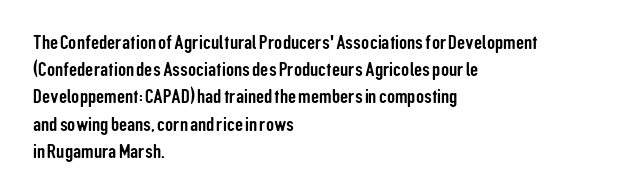
Teacher's note: observe the even left margin — that is flush-left alignment. Letter spacing: default. Every stem runs plumb, perpendicular to the baseline. The baseline area is clear. One glance says typical: line gaps are just what's usual.
